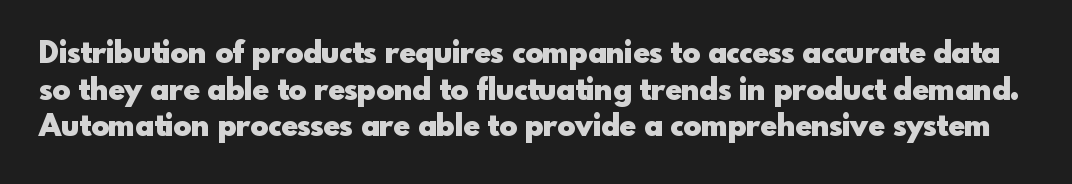
The image shows 30 px heavy sans-serif type, upright; set line spacing 1.22x, normal letter spacing, not underlined; a small x-height.
